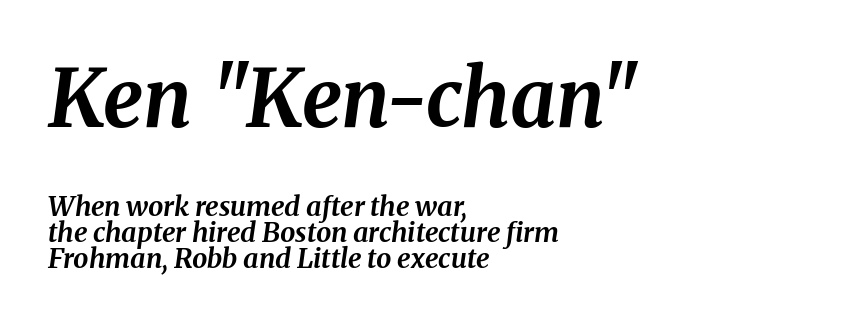
Q: Is the text bold? A: Yes.
Q: Is the text italic (slanted)? A: Yes, it leans right by about 8 degrees.
Q: Is the text underlined? A: No.
Q: How is the paragraph aligned? A: Left-aligned.
Q: Is the spacing between letters normal or unusually wide? A: Normal.
Q: Is the spacing between lines tight, normal or loose? A: Tight.
Q: Which block of text is set in a larger size, the first (top) or the second (bottom)? A: The first (top) one.
Q: Width (condensed, normal, or wide)? A: Normal.
Q: Stroke contrast? A: Medium.
Q: x-height? A: Medium.
Q: Monospaced? A: No.
